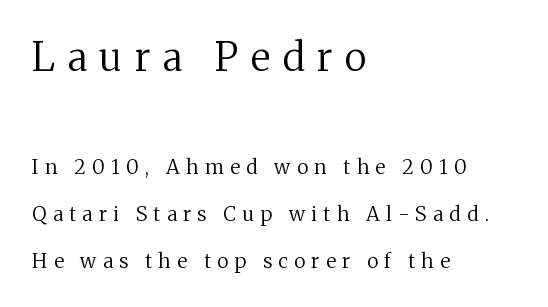
{"serif": "yes", "italic": "no", "bold": "no", "weight": "regular", "width": "normal", "stroke_contrast": "medium", "x_height": "medium", "monospaced": "no", "underline": "no", "align": "left", "line_spacing": "loose", "line_spacing_ratio": 2.34, "letter_spacing": "wide", "letter_spacing_em": 0.32, "larger_block": "first", "size_ratio": 1.95, "glyph_px": 39}
